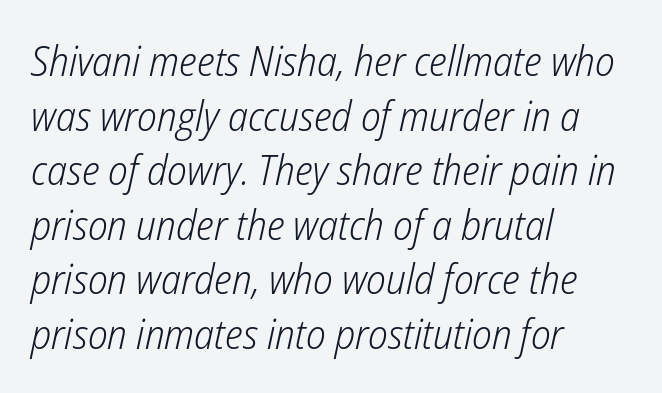
{"italic": "yes", "lean": "right", "slant_degrees": 12, "bold": "no", "weight": "light", "width": "condensed", "stroke_contrast": "low", "x_height": "medium", "monospaced": "no", "underline": "no", "align": "left", "line_spacing": "normal", "line_spacing_ratio": 1.3, "letter_spacing": "normal", "letter_spacing_em": 0.0, "glyph_px": 42}
